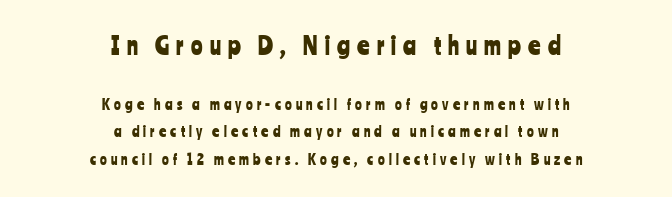
{"italic": "no", "underline": "no", "align": "center", "line_spacing": "loose", "line_spacing_ratio": 1.95, "letter_spacing": "wide", "letter_spacing_em": 0.3, "larger_block": "first", "size_ratio": 1.71, "glyph_px": 24}
